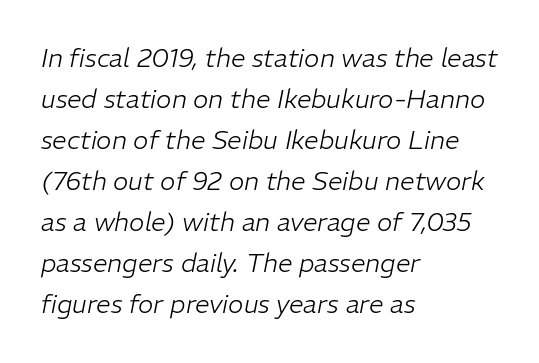
The image shows 26 px text type, italic (leaning right); set left-aligned, normal line spacing (1.58x), normal letter spacing, not underlined.
